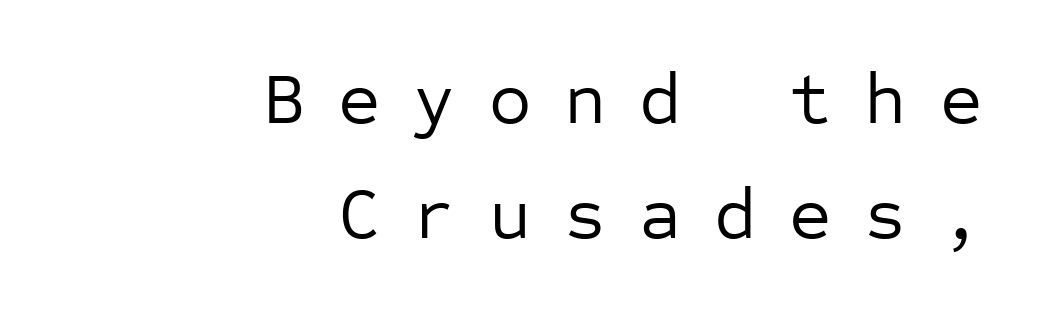
The image shows 73 px regular-weight sans-serif type, upright, monospaced; set right-aligned, normal line spacing (1.58x), unusually wide letter spacing (+0.45 em), not underlined; low stroke contrast and a medium x-height.
